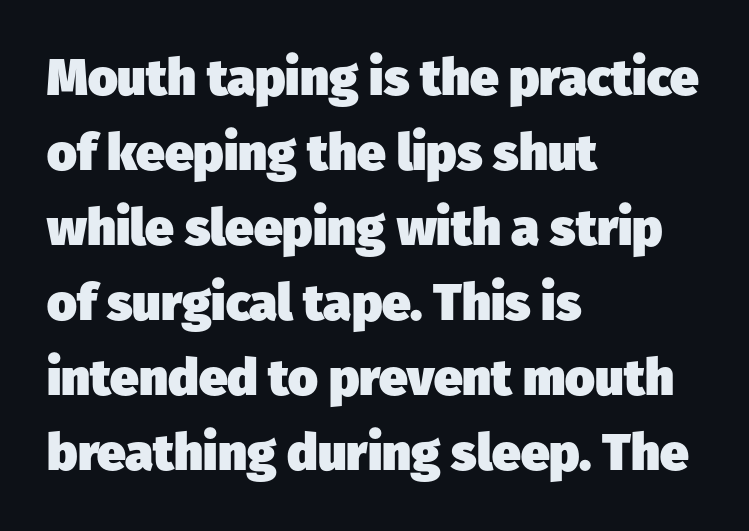
The rendering shows plain stroke endings on the letterforms — a sans-serif design. Heavy-handed strokes throughout: this text is bold. The line-height multiplier appears to be the usual default. The string is rendered with underlining switched off.
